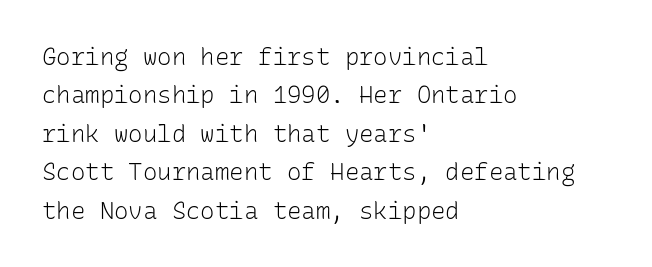
{"italic": "no", "bold": "no", "underline": "no", "align": "left", "line_spacing": "normal", "line_spacing_ratio": 1.6, "letter_spacing": "normal", "letter_spacing_em": 0.0, "glyph_px": 24}
